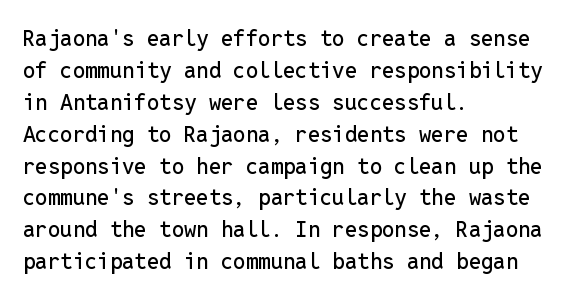
{"italic": "no", "underline": "no", "align": "left", "line_spacing": "normal", "line_spacing_ratio": 1.45, "letter_spacing": "normal", "letter_spacing_em": 0.0, "glyph_px": 22}
